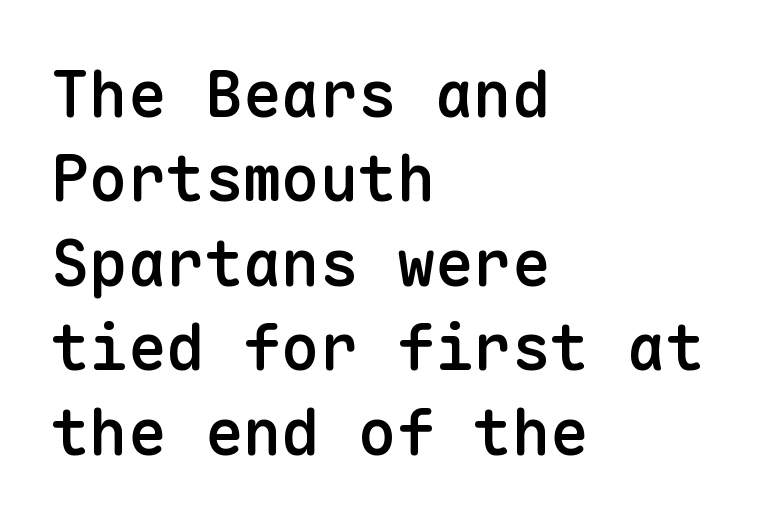
Q: Is the text bold? A: Semi-bold.
Q: Is the text italic (slanted)? A: No, it is upright.
Q: Is the typeface a serif or a sans-serif typeface? A: Sans-serif.
Q: Is the text underlined? A: No.
Q: How is the paragraph aligned? A: Left-aligned.
Q: Is the spacing between letters normal or unusually wide? A: Normal.
Q: Is the spacing between lines tight, normal or loose? A: Normal.
Q: Width (condensed, normal, or wide)? A: Normal.
Q: Stroke contrast? A: Low.
Q: x-height? A: Medium.
Q: Monospaced? A: Yes.
